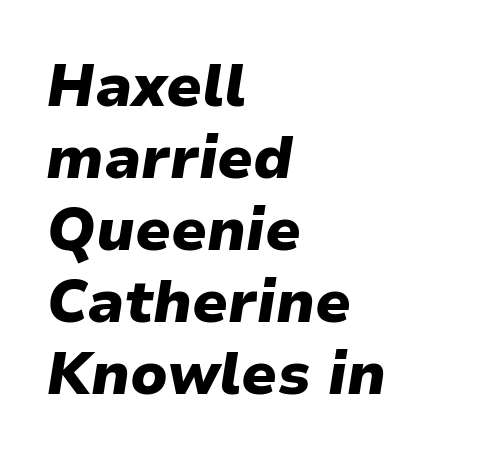
{"italic": "yes", "lean": "right", "slant_degrees": 9, "bold": "yes", "weight": "heavy", "width": "normal", "stroke_contrast": "low", "x_height": "medium", "monospaced": "no", "underline": "no", "align": "left", "line_spacing_ratio": 1.22, "letter_spacing": "normal", "letter_spacing_em": 0.0, "glyph_px": 59}
